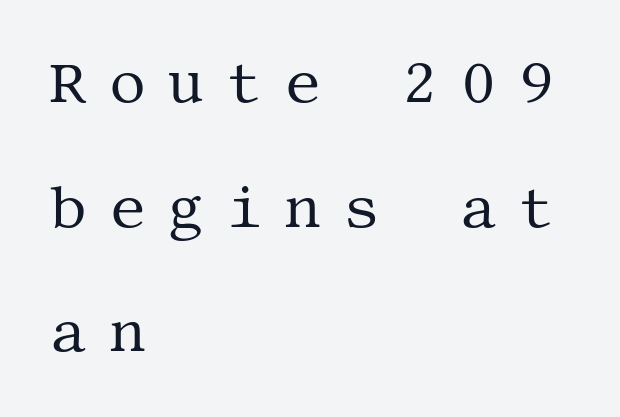
{"serif": "yes", "italic": "no", "bold": "no", "weight": "regular", "width": "normal", "stroke_contrast": "medium", "x_height": "large", "underline": "no", "align": "left", "line_spacing": "loose", "line_spacing_ratio": 2.15, "letter_spacing": "wide", "letter_spacing_em": 0.37, "glyph_px": 58}
